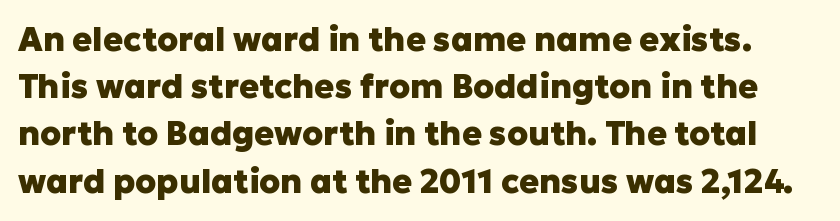
The glyphs in this specimen are sans serif. The string is rendered with underlining switched off. These lines are rendered in a variable-pitch font. Do the letters lean? They stand straight.
